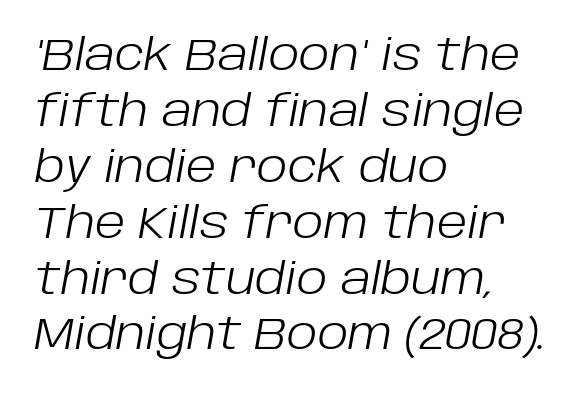
If you drew a ruler down the left edge, every line would touch it. The passage shown is typed in a proportional face where columns would drift. Emphasis-style slanted type is in use. The baseline area is clear. How would I describe the line gaps? Plain and ordinary.
